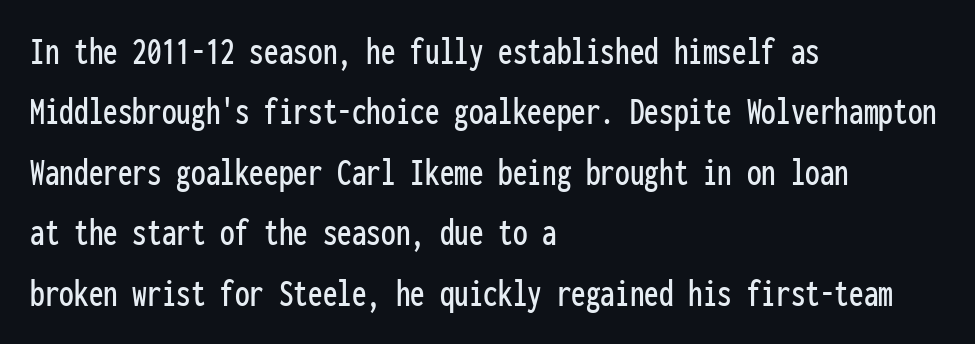
Q: Is the text italic (slanted)? A: No, it is upright.
Q: Is the typeface a serif or a sans-serif typeface? A: Sans-serif.
Q: Is the text underlined? A: No.
Q: How is the paragraph aligned? A: Left-aligned.
Q: Is the spacing between letters normal or unusually wide? A: Normal.
Q: Is the spacing between lines tight, normal or loose? A: Normal.
Q: Width (condensed, normal, or wide)? A: Condensed.
Q: Stroke contrast? A: Low.
Q: x-height? A: Medium.
Q: Monospaced? A: Yes.
